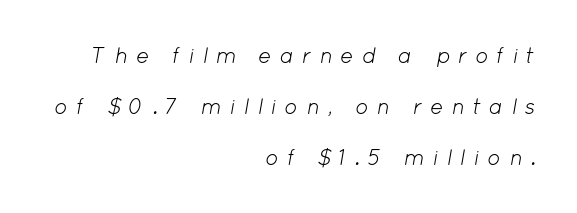
Notice how the passage keeps a crisp vertical edge on the right only. The passage shown is not bold in any degree. A typesetter would call this heavily tracked-out type. This sample trades compactness for vertical openness between lines. The baseline area is clear.
